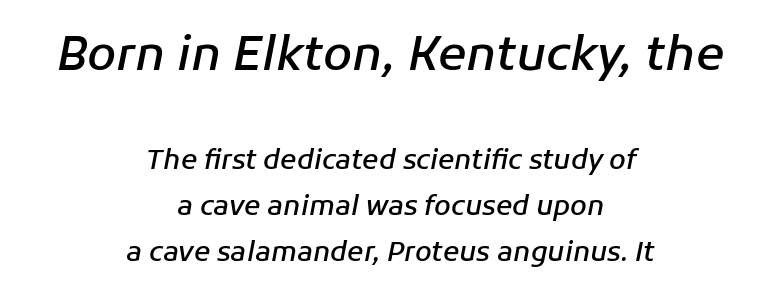
The image shows 47 px semibold type, italic (leaning right); set centered, normal line spacing (1.7x), normal letter spacing, not underlined; the first (top) block is 1.74x larger; low stroke contrast and a medium x-height.
